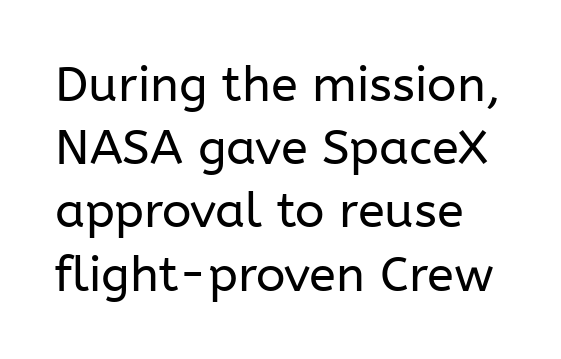
Does the leading feel generous? No, just average. The rendering uses natural spacing where letterforms have individual widths. This sample uses plain, unmodified letter spacing. Stems here are at most as thick as an everyday book face. It's the straight-up-and-down kind of type.
